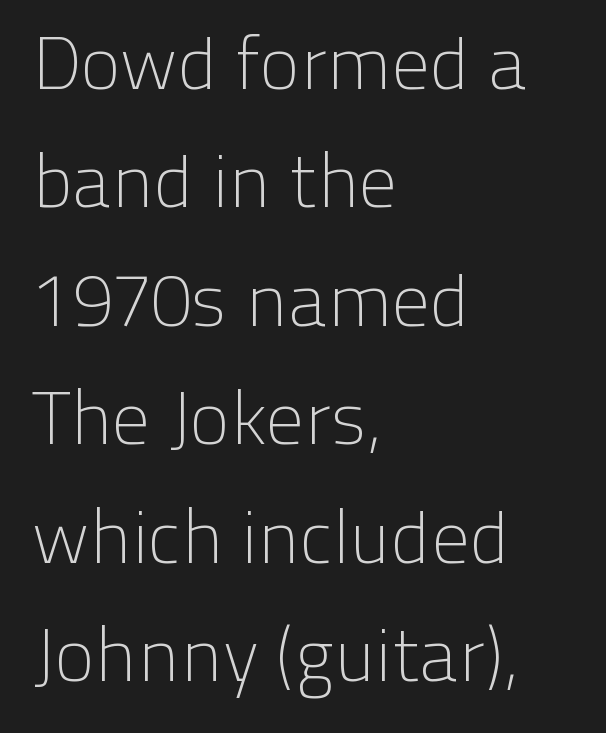
Q: Is the text bold? A: No.
Q: Is the text italic (slanted)? A: No, it is upright.
Q: Is the typeface a serif or a sans-serif typeface? A: Sans-serif.
Q: Is the text underlined? A: No.
Q: How is the paragraph aligned? A: Left-aligned.
Q: Is the spacing between letters normal or unusually wide? A: Normal.
Q: Is the spacing between lines tight, normal or loose? A: Normal.
Q: Width (condensed, normal, or wide)? A: Normal.
Q: Stroke contrast? A: Low.
Q: x-height? A: Medium.
Q: Monospaced? A: No.
